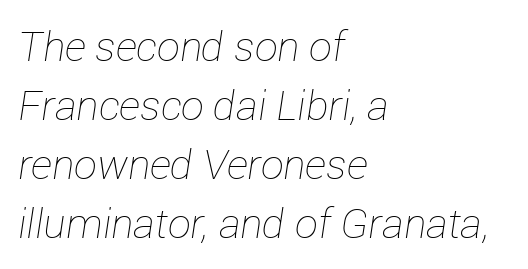
{"italic": "yes", "lean": "right", "slant_degrees": 12, "bold": "no", "weight": "thin", "width": "normal", "stroke_contrast": "low", "x_height": "medium", "monospaced": "no", "underline": "no", "align": "left", "line_spacing": "normal", "line_spacing_ratio": 1.44, "letter_spacing": "normal", "letter_spacing_em": 0.0, "glyph_px": 41}
